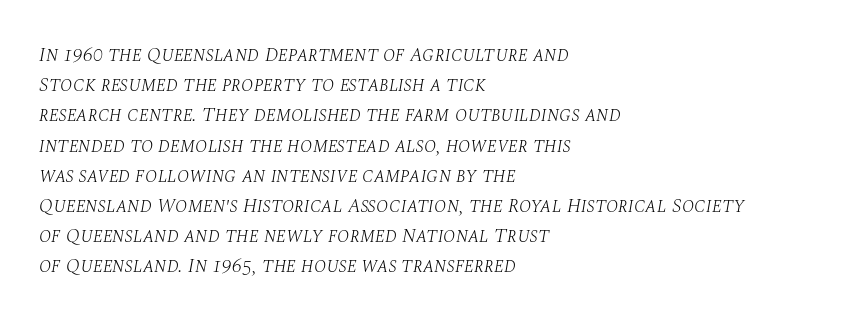
Typeset ragged right — the left edge is the straight one. These lines keep a tight, regular rhythm from letter to letter. Nothing heavy about these letters — not bold at all. Emphasis-style slanted type is in use. The space directly below the letters is spotless.
